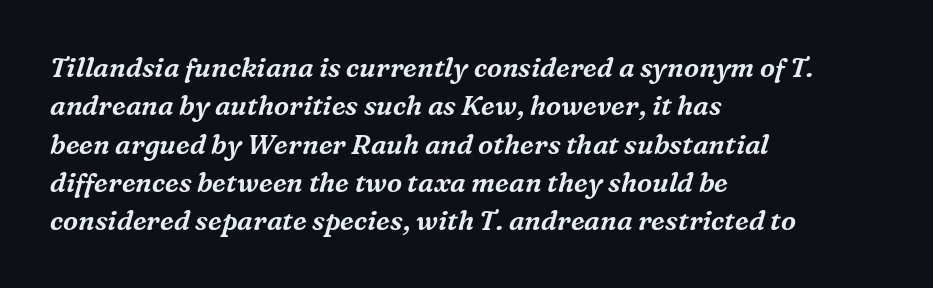
Q: Is the text italic (slanted)? A: Yes, it leans right by about 16 degrees.
Q: Is the text underlined? A: No.
Q: How is the paragraph aligned? A: Left-aligned.
Q: Is the spacing between letters normal or unusually wide? A: Normal.
Q: Is the spacing between lines tight, normal or loose? A: Normal.
